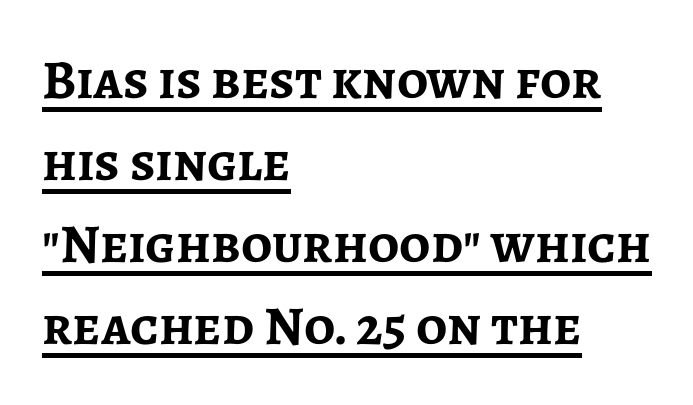
Reading down the block, your eye returns to a fixed left position each line. This rendering features underlined lettering. This sample keeps an unexceptional amount of space between lines. A roman cut, with each character standing at attention. You'd pick this weight for a headline — it's a proper bold. These lines keep a tight, regular rhythm from letter to letter.
